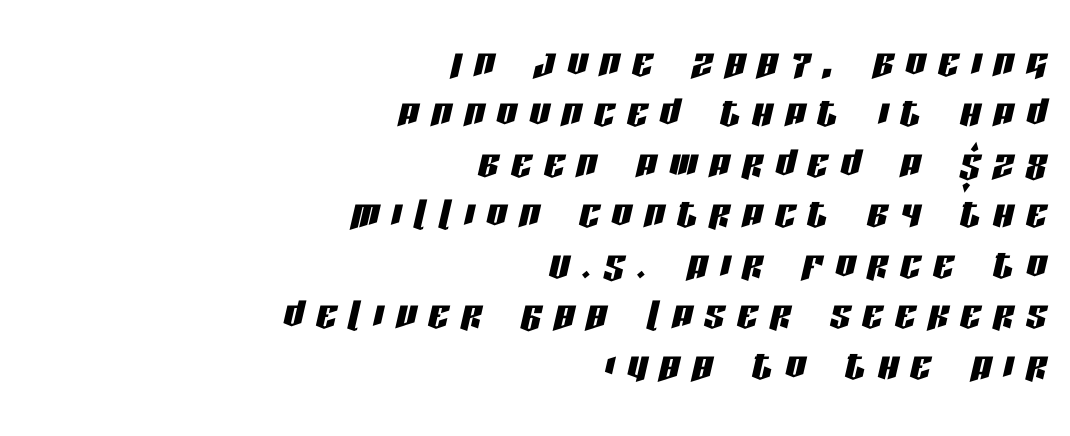
Q: Is the text italic (slanted)? A: Yes, it leans right by about 13 degrees.
Q: Is the text underlined? A: No.
Q: How is the paragraph aligned? A: Right-aligned.
Q: Is the spacing between letters normal or unusually wide? A: Unusually wide.
Q: Is the spacing between lines tight, normal or loose? A: Tight.
Q: Width (condensed, normal, or wide)? A: Condensed.
Q: Stroke contrast? A: Low.
Q: x-height? A: Large.
Q: Monospaced? A: No.
